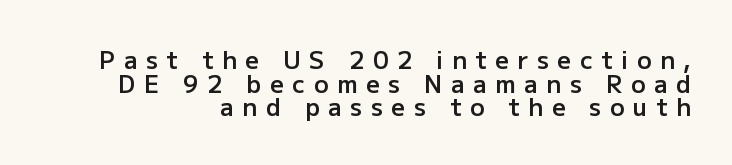
Q: Is the text bold? A: Semi-bold.
Q: Is the text italic (slanted)? A: No, it is upright.
Q: Is the text underlined? A: No.
Q: How is the paragraph aligned? A: Right-aligned.
Q: Is the spacing between letters normal or unusually wide? A: Unusually wide.
Q: Is the spacing between lines tight, normal or loose? A: Tight.
